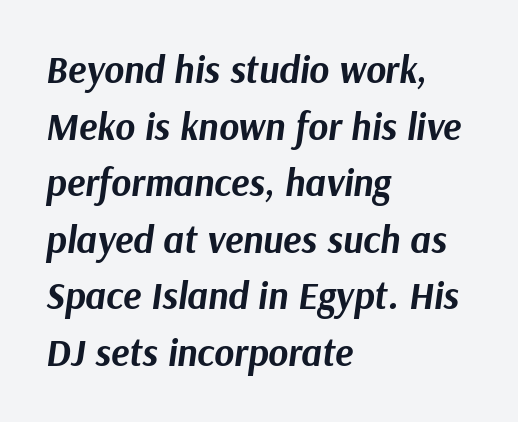
The image shows 38 px bold type, italic (leaning right); set left-aligned, normal line spacing (1.49x), normal letter spacing, not underlined; medium stroke contrast and a medium x-height.
